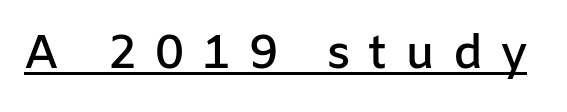
Q: Is the text bold? A: Semi-bold.
Q: Is the text italic (slanted)? A: No, it is upright.
Q: Is the typeface a serif or a sans-serif typeface? A: Sans-serif.
Q: Is the text underlined? A: Yes.
Q: Is the spacing between letters normal or unusually wide? A: Unusually wide.
Q: Width (condensed, normal, or wide)? A: Normal.
Q: Stroke contrast? A: Low.
Q: x-height? A: Medium.
Q: Monospaced? A: No.
